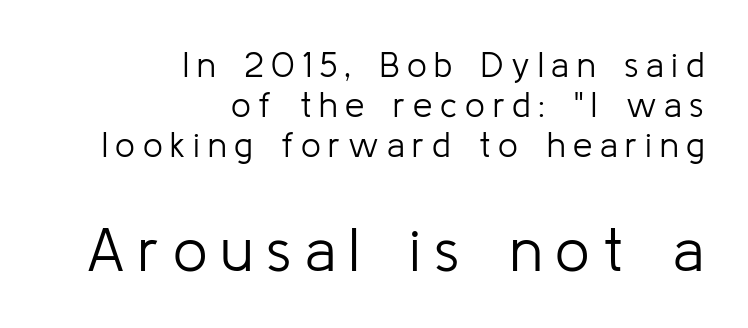
Q: Is the text bold? A: No.
Q: Is the text italic (slanted)? A: No, it is upright.
Q: Is the typeface a serif or a sans-serif typeface? A: Sans-serif.
Q: Is the text underlined? A: No.
Q: How is the paragraph aligned? A: Right-aligned.
Q: Is the spacing between letters normal or unusually wide? A: Unusually wide.
Q: Is the spacing between lines tight, normal or loose? A: Tight.
Q: Which block of text is set in a larger size, the first (top) or the second (bottom)? A: The second (bottom) one.
Q: Width (condensed, normal, or wide)? A: Normal.
Q: Stroke contrast? A: Low.
Q: x-height? A: Medium.
Q: Monospaced? A: No.
